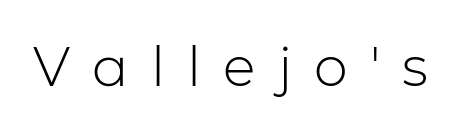
Q: Is the text bold? A: No.
Q: Is the text italic (slanted)? A: No, it is upright.
Q: Is the typeface a serif or a sans-serif typeface? A: Sans-serif.
Q: Is the text underlined? A: No.
Q: Is the spacing between letters normal or unusually wide? A: Unusually wide.
Q: Width (condensed, normal, or wide)? A: Normal.
Q: Stroke contrast? A: Low.
Q: x-height? A: Medium.
Q: Monospaced? A: No.
